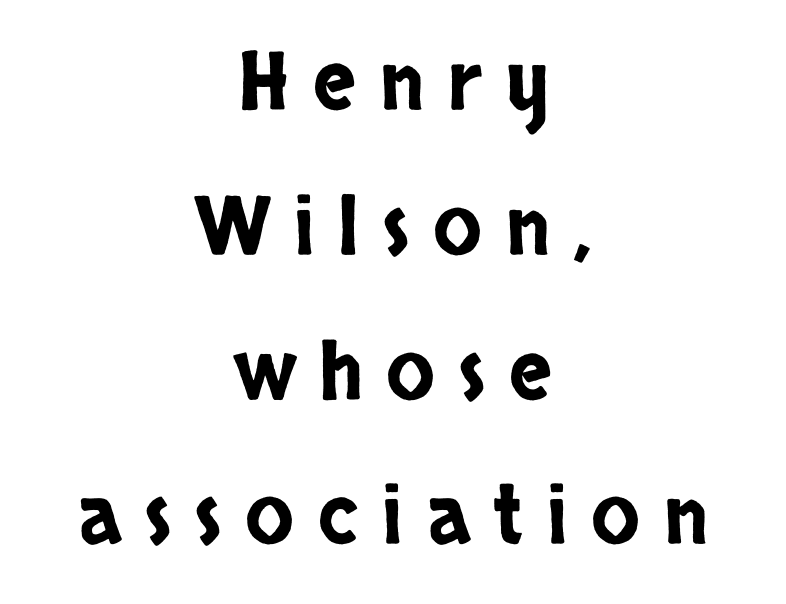
The image shows 80 px condensed sans-serif type, upright; set centered, line spacing 1.81x, unusually wide letter spacing (+0.3 em), not underlined; low stroke contrast and a large x-height.
